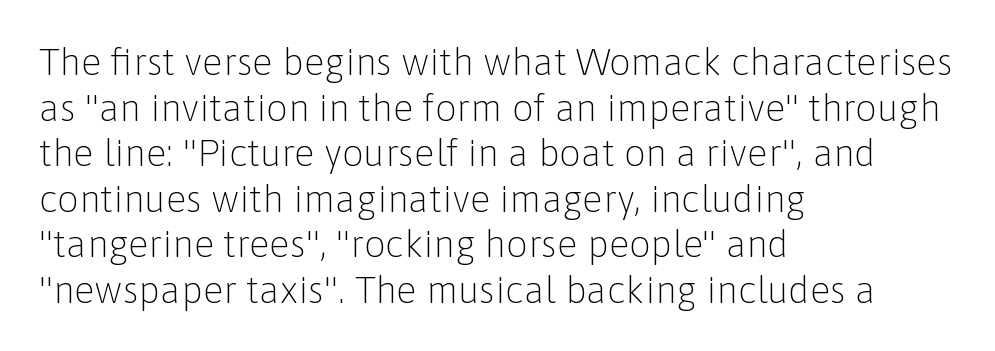
The image shows 38 px light sans-serif type, upright; set left-aligned, line spacing 1.2x, normal letter spacing, not underlined; low stroke contrast and a medium x-height.
